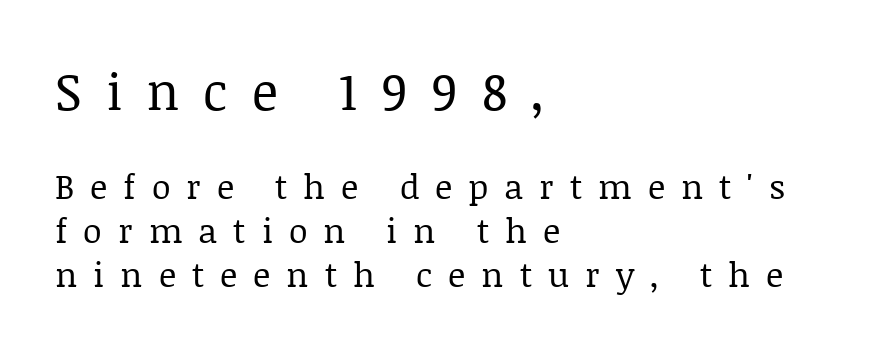
{"serif": "yes", "italic": "no", "bold": "no", "weight": "regular", "width": "normal", "stroke_contrast": "low", "x_height": "large", "monospaced": "no", "underline": "no", "align": "left", "line_spacing": "normal", "line_spacing_ratio": 1.3, "letter_spacing": "wide", "letter_spacing_em": 0.47, "larger_block": "first", "size_ratio": 1.5, "glyph_px": 51}
